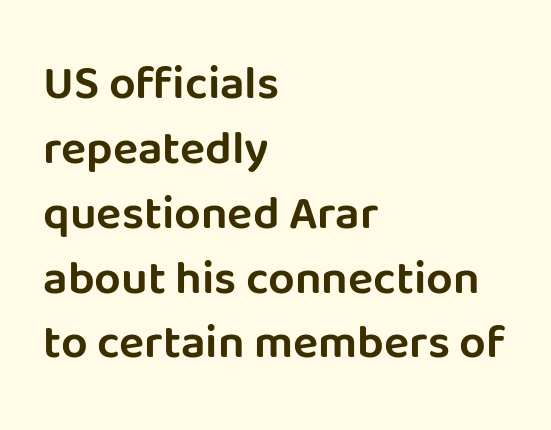
{"serif": "no", "italic": "no", "width": "normal", "stroke_contrast": "low", "x_height": "large", "monospaced": "no", "underline": "no", "align": "left", "line_spacing": "normal", "line_spacing_ratio": 1.38, "letter_spacing": "normal", "letter_spacing_em": 0.0, "glyph_px": 47}
